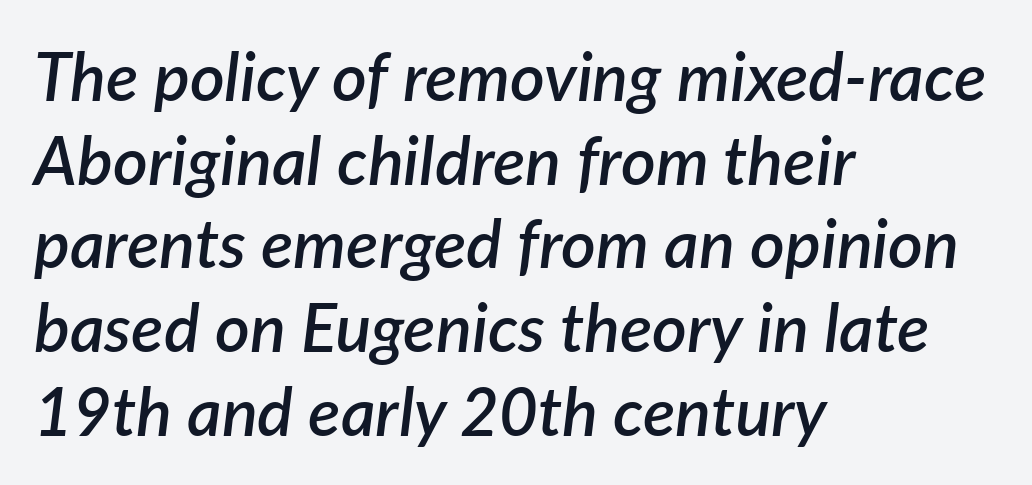
Interline gaps are of average width in this sample. Plain, unruled lines of type. Weight check: semibold — heavier than regular, not quite bold. In CSS terms this would be text-align: left. These lines keep a tight, regular rhythm from letter to letter.
